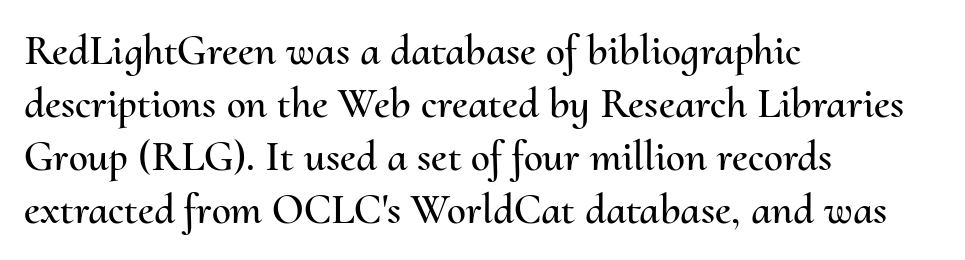
Q: Is the text italic (slanted)? A: No, it is upright.
Q: Is the text underlined? A: No.
Q: How is the paragraph aligned? A: Left-aligned.
Q: Is the spacing between letters normal or unusually wide? A: Normal.
Q: Width (condensed, normal, or wide)? A: Normal.
Q: Stroke contrast? A: Medium.
Q: x-height? A: Small.
Q: Monospaced? A: No.
